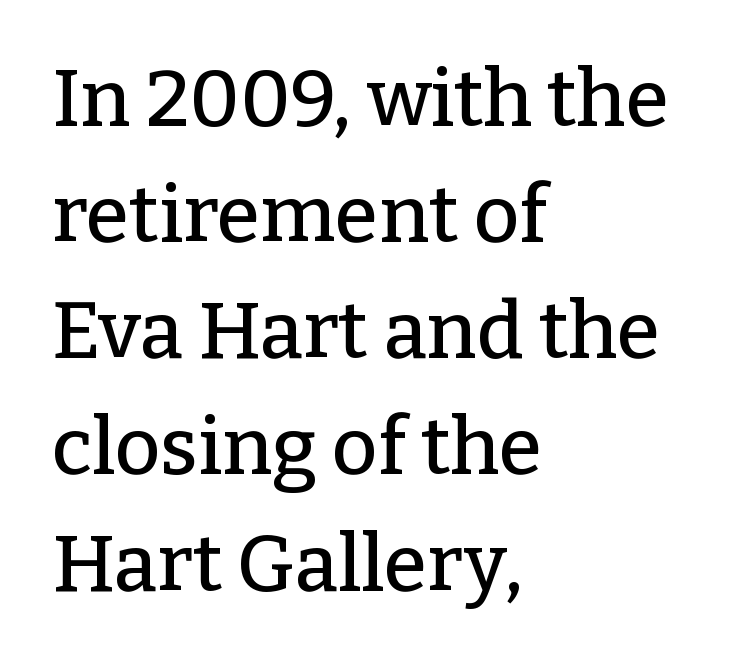
The image shows 79 px serif type, upright; set left-aligned, normal line spacing (1.47x), normal letter spacing, not underlined; low stroke contrast and a medium x-height.
